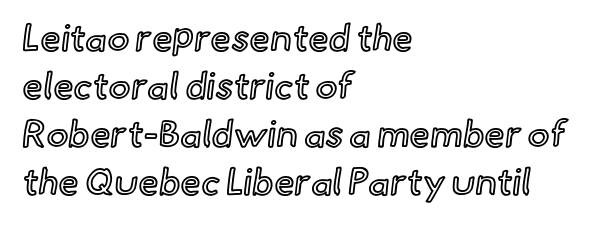
Students, note that the glyphs here touch the page at normal intervals. The face used here is proportionally spaced, like ordinary book or web type. Honestly, there is no underline to notice here at all. The lines are quadded left. The line-height multiplier appears to be the usual default.
